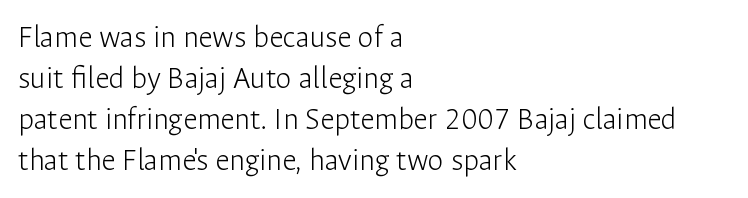
{"serif": "no", "italic": "no", "bold": "no", "weight": "light", "width": "normal", "stroke_contrast": "low", "x_height": "medium", "monospaced": "no", "underline": "no", "align": "left", "line_spacing": "normal", "line_spacing_ratio": 1.28, "letter_spacing": "normal", "letter_spacing_em": 0.0, "glyph_px": 32}
